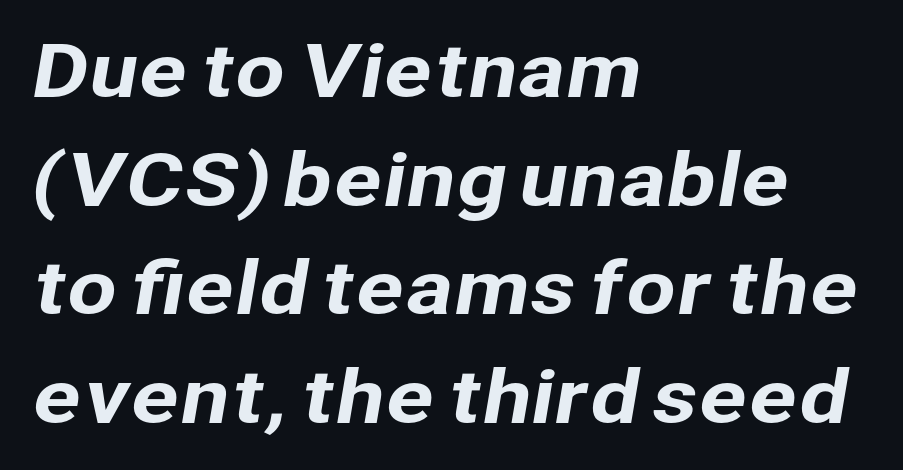
The image shows 72 px sans-serif type; set left-aligned, normal line spacing (1.51x), normal letter spacing, not underlined; low stroke contrast and a medium x-height.
